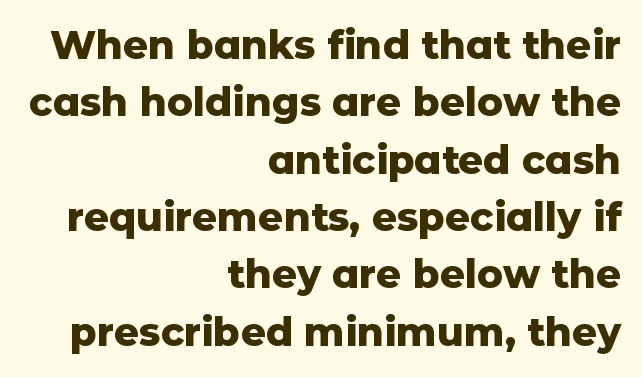
If you drew a line through each stem, it would be perfectly vertical. What kind of face is this? One without serifs — a sans. Descender tails drop into unmarked territory. Horizontally, the lines are justified to the trailing edge only. A dark, heavy texture on the line: the type is bold. Between one letter and the next there's only the usual sliver of space.
